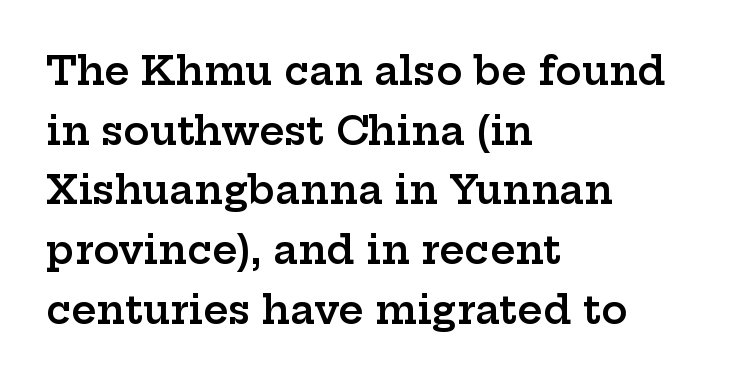
{"serif": "yes", "italic": "no", "bold": "semi", "weight": "semibold", "width": "wide", "stroke_contrast": "low", "x_height": "medium", "monospaced": "no", "underline": "no", "align": "left", "line_spacing": "normal", "line_spacing_ratio": 1.53, "letter_spacing": "normal", "letter_spacing_em": 0.0, "glyph_px": 39}
